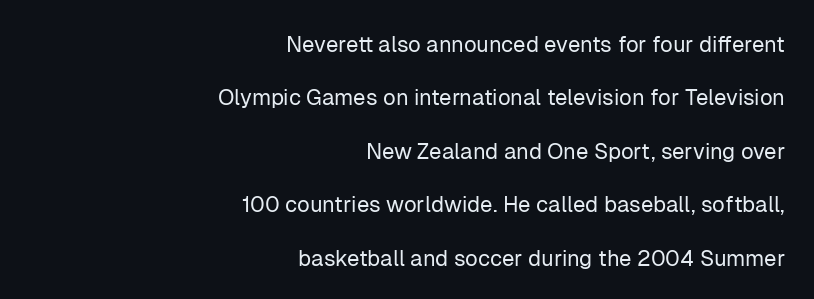
The image shows 22 px text type, upright; set right-aligned, loose line spacing (2.43x), normal letter spacing, not underlined.
